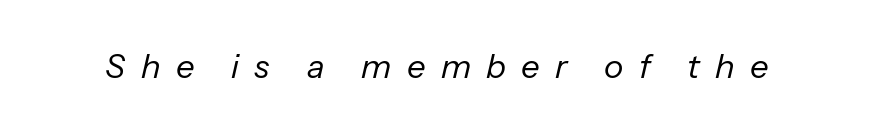
{"italic": "yes", "lean": "right", "slant_degrees": 13, "bold": "no", "weight": "regular", "width": "normal", "stroke_contrast": "low", "x_height": "medium", "monospaced": "no", "underline": "no", "letter_spacing": "wide", "letter_spacing_em": 0.46, "glyph_px": 33}
